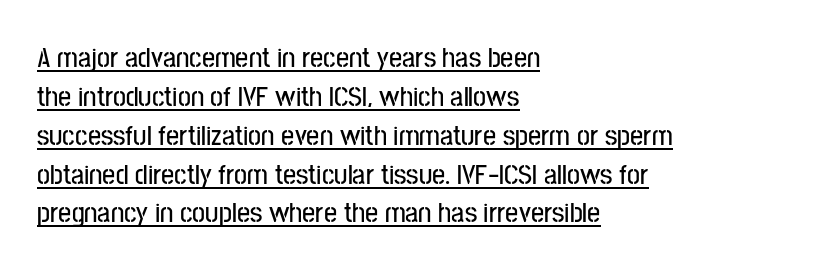
{"serif": "no", "italic": "no", "width": "condensed", "stroke_contrast": "low", "x_height": "medium", "monospaced": "no", "underline": "yes", "align": "left", "line_spacing": "normal", "line_spacing_ratio": 1.34, "letter_spacing": "normal", "letter_spacing_em": 0.0, "glyph_px": 29}
